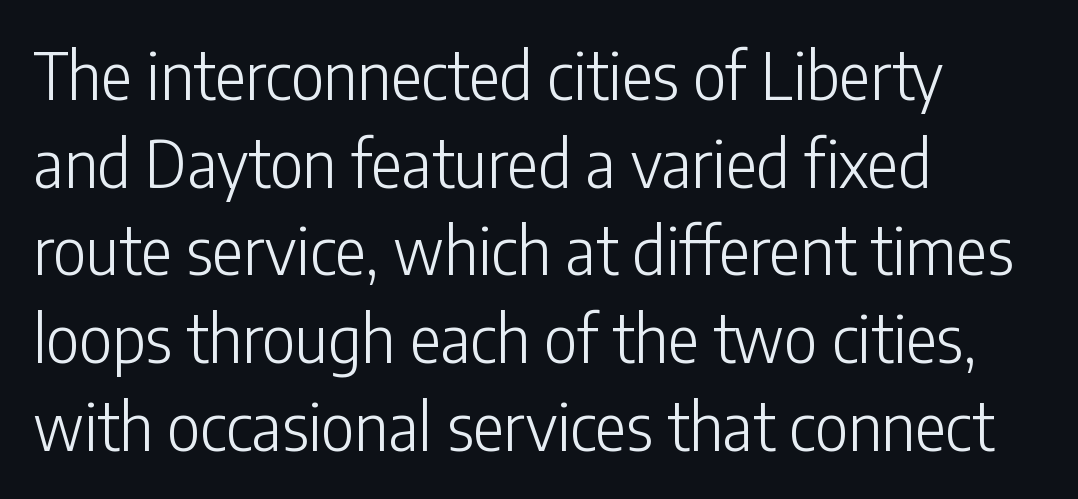
{"serif": "no", "italic": "no", "bold": "no", "weight": "light", "width": "condensed", "stroke_contrast": "low", "x_height": "medium", "monospaced": "no", "underline": "no", "align": "left", "line_spacing": "normal", "line_spacing_ratio": 1.35, "letter_spacing": "normal", "letter_spacing_em": 0.0, "glyph_px": 65}
